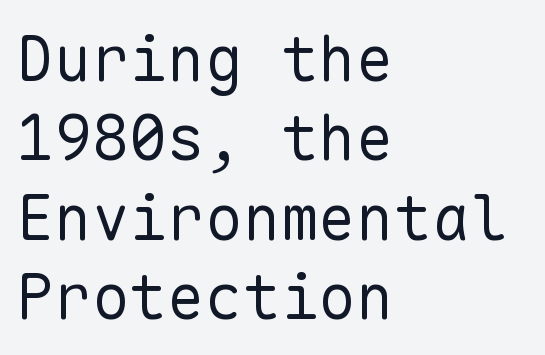
Compared with a centered layout, this one pins lines to the left instead. Rule under the text: the space is simply empty. The designer left line spacing at the default. Notice how the stems are strictly vertical — no italics here. Look at the tracking — it's just the regular setting, nothing added. Examine the stroke ends and you'll find no serifs.
